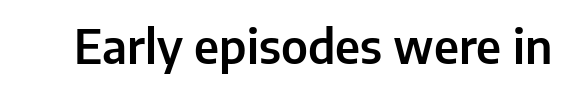
Q: Is the text italic (slanted)? A: No, it is upright.
Q: Is the typeface a serif or a sans-serif typeface? A: Sans-serif.
Q: Is the text underlined? A: No.
Q: Is the spacing between letters normal or unusually wide? A: Normal.
Q: Width (condensed, normal, or wide)? A: Normal.
Q: Stroke contrast? A: Low.
Q: x-height? A: Medium.
Q: Monospaced? A: No.
